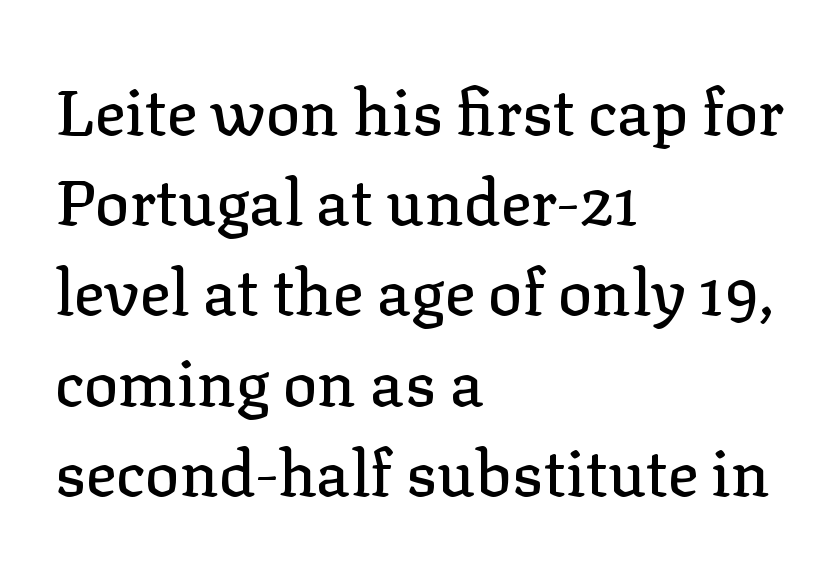
Look at the tracking — it's just the regular setting, nothing added. This block has exactly the height ordinary leading produces. You could not count columns in this text — the font is proportionally spaced. Nobody drew a line under any word here. Reading down the block, your eye returns to a fixed left position each line. When letters stand straight like this, we call the style roman or upright.
